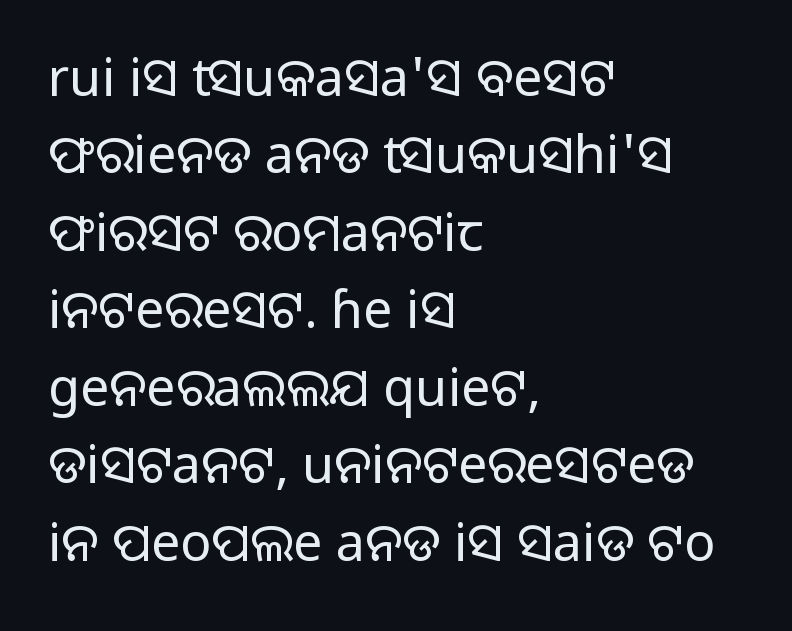
The image shows 52 px regular-weight sans-serif type, upright; set left-aligned, normal line spacing (1.49x), normal letter spacing, not underlined; low stroke contrast and a medium x-height.
